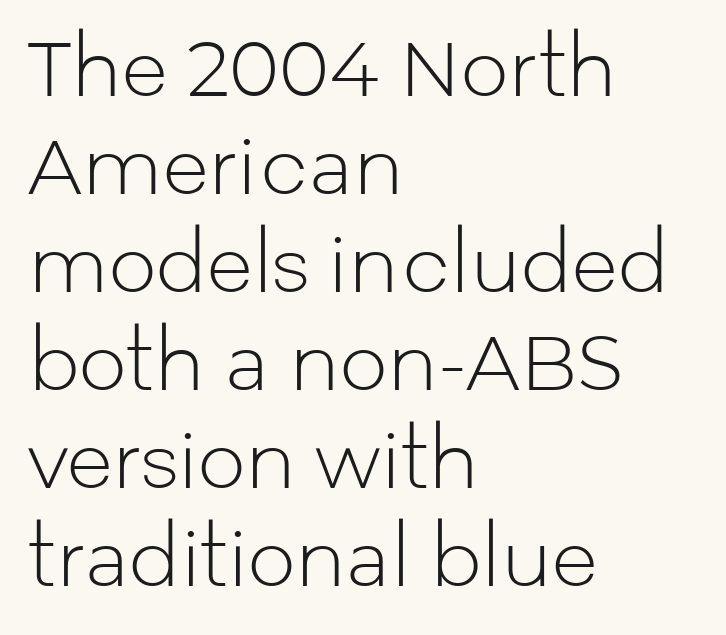
The image shows 76 px light sans-serif type, upright; set left-aligned, normal line spacing (1.29x), normal letter spacing, not underlined; low stroke contrast and a medium x-height.
